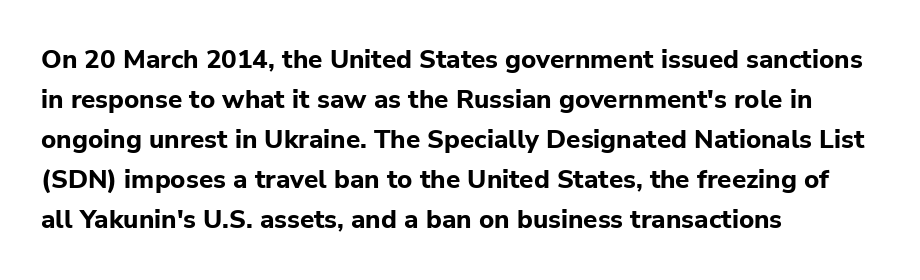
The letterforms sit shoulder to shoulder at normal distance. If you measured baseline to baseline, you'd find a middling distance. The specimen omits any rule beneath the text block's lines. These lines stack with their left ends in a neat column.
